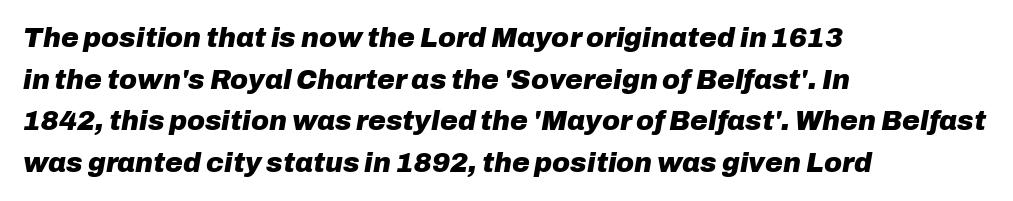
Q: Is the text bold? A: Yes.
Q: Is the text italic (slanted)? A: Yes, it leans right by about 10 degrees.
Q: Is the text underlined? A: No.
Q: How is the paragraph aligned? A: Left-aligned.
Q: Is the spacing between letters normal or unusually wide? A: Normal.
Q: Is the spacing between lines tight, normal or loose? A: Normal.
